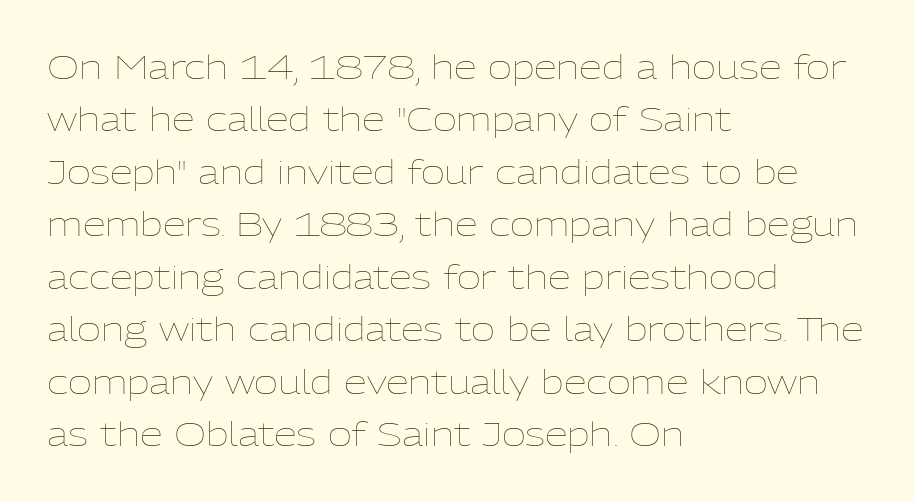
{"italic": "no", "bold": "no", "weight": "thin", "width": "normal", "stroke_contrast": "low", "x_height": "medium", "monospaced": "no", "underline": "no", "align": "left", "line_spacing": "normal", "line_spacing_ratio": 1.59, "letter_spacing": "normal", "letter_spacing_em": 0.0, "glyph_px": 33}
